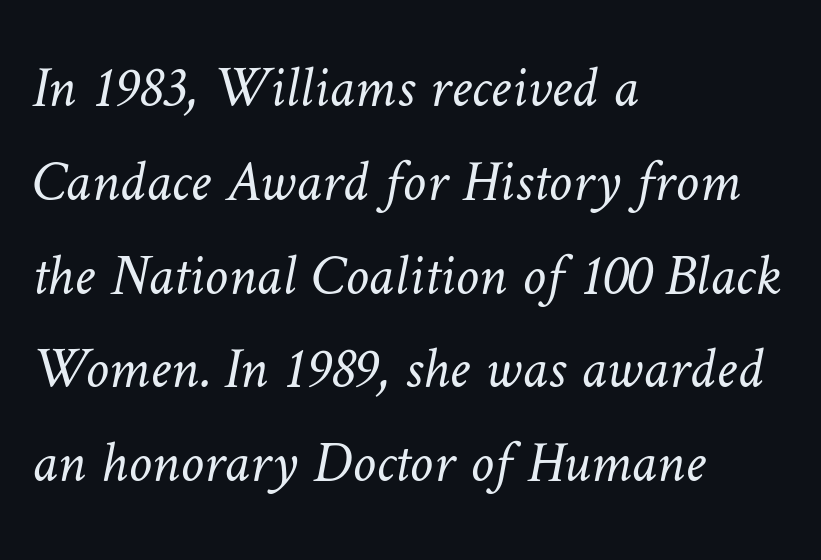
The image shows 59 px light type; set left-aligned, normal line spacing (1.59x), normal letter spacing, not underlined; low stroke contrast and a medium x-height.
